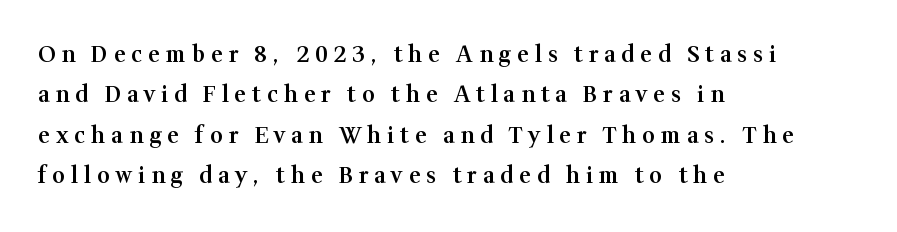
{"italic": "no", "bold": "semi", "underline": "no", "align": "left", "line_spacing_ratio": 1.84, "letter_spacing": "wide", "letter_spacing_em": 0.27, "glyph_px": 22}
